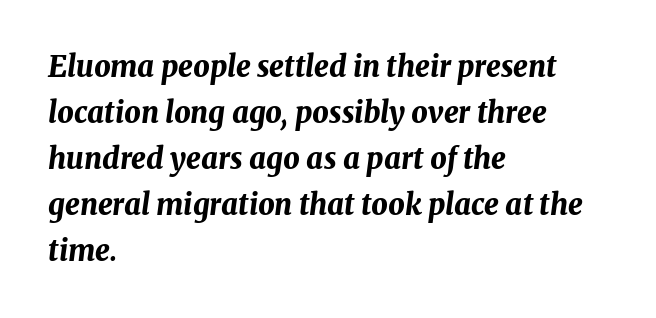
Every row of glyphs begins at an identical x-position on the left. The gaps between neighbouring characters are ordinary and unremarkable. The whole block is typeset with a tilt. Look at the stroke-to-counter ratio: heavy, a bold. Has an underline been added? It has not.
